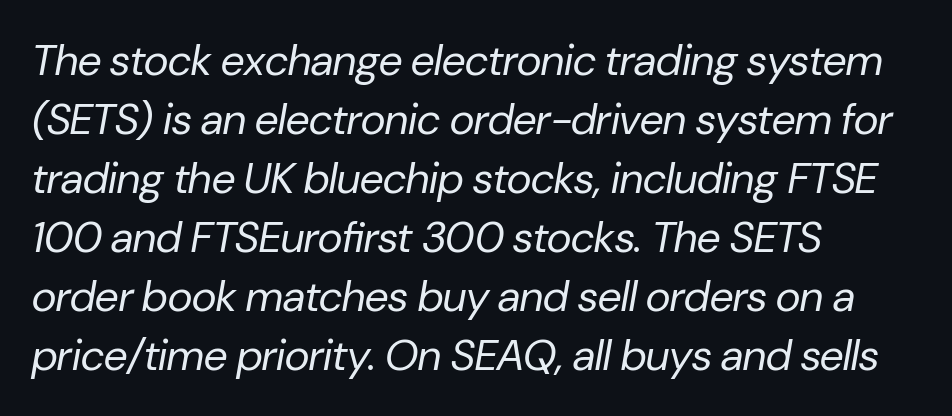
{"italic": "yes", "lean": "right", "slant_degrees": 10, "bold": "no", "weight": "regular", "width": "normal", "stroke_contrast": "low", "x_height": "medium", "monospaced": "no", "underline": "no", "align": "left", "line_spacing": "normal", "line_spacing_ratio": 1.37, "letter_spacing": "normal", "letter_spacing_em": 0.0, "glyph_px": 43}
